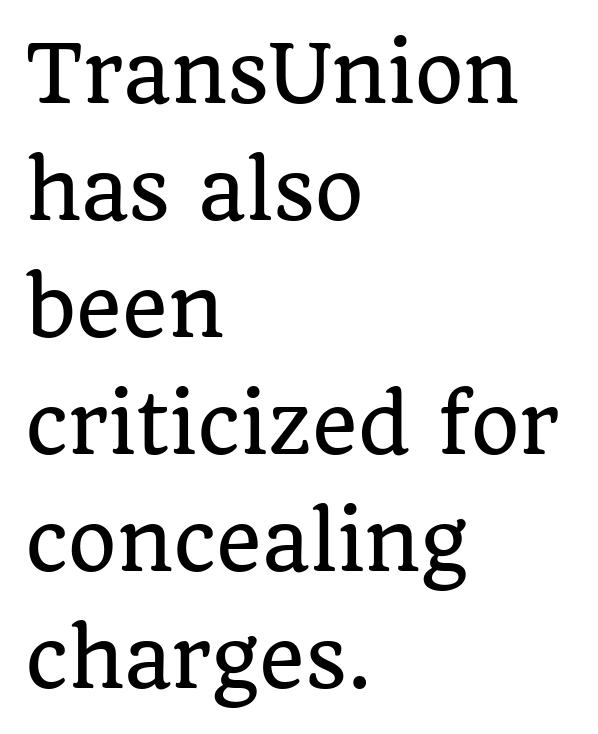
{"serif": "yes", "italic": "no", "width": "normal", "stroke_contrast": "low", "x_height": "large", "monospaced": "no", "underline": "no", "align": "left", "line_spacing": "normal", "line_spacing_ratio": 1.5, "letter_spacing": "normal", "letter_spacing_em": 0.0, "glyph_px": 78}
